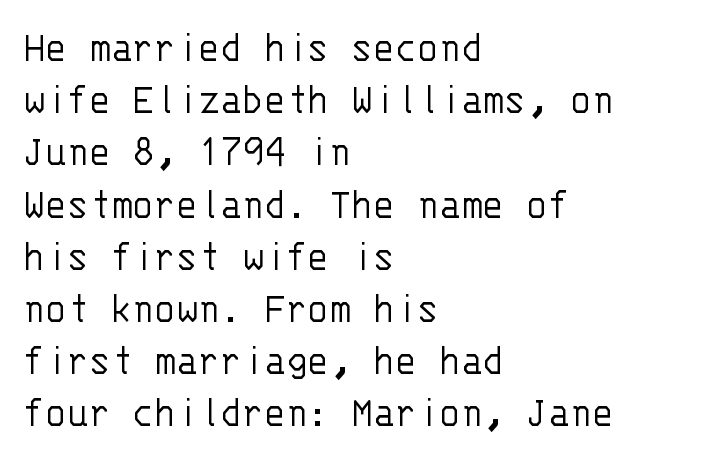
The image shows 45 px light sans-serif type, upright, monospaced; set left-aligned, line spacing 1.16x, normal letter spacing, not underlined; low stroke contrast and a large x-height.
